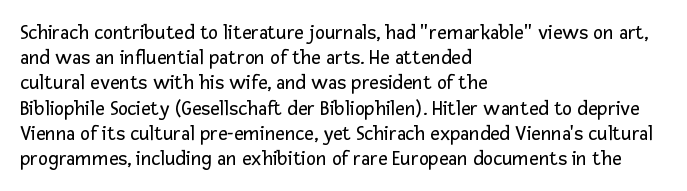
{"italic": "no", "bold": "no", "underline": "no", "align": "left", "line_spacing_ratio": 1.2, "letter_spacing": "normal", "letter_spacing_em": 0.0, "glyph_px": 21}
